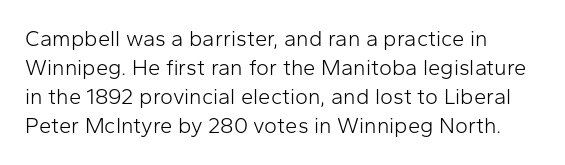
Tall strokes in this sample are plumb rather than angled. The passage shown has conventional tracking throughout. Every row of glyphs begins at an identical x-position on the left. A normal amount of white space separates one row of letters from the next. Type without underlining.
